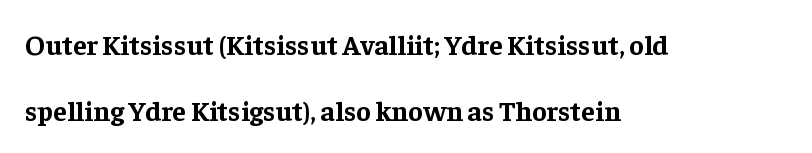
The image shows 28 px bold serif type, upright; set left-aligned, loose line spacing (2.34x), normal letter spacing, not underlined; low stroke contrast and a medium x-height.
